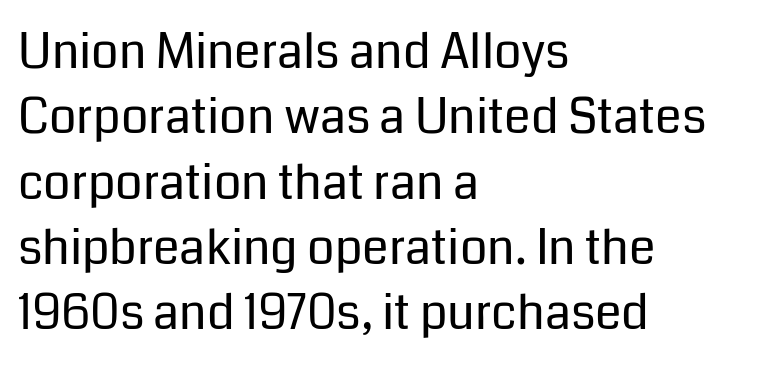
{"serif": "no", "italic": "no", "bold": "no", "weight": "regular", "width": "normal", "stroke_contrast": "low", "x_height": "medium", "monospaced": "no", "underline": "no", "align": "left", "line_spacing": "normal", "line_spacing_ratio": 1.36, "letter_spacing": "normal", "letter_spacing_em": 0.0, "glyph_px": 48}
